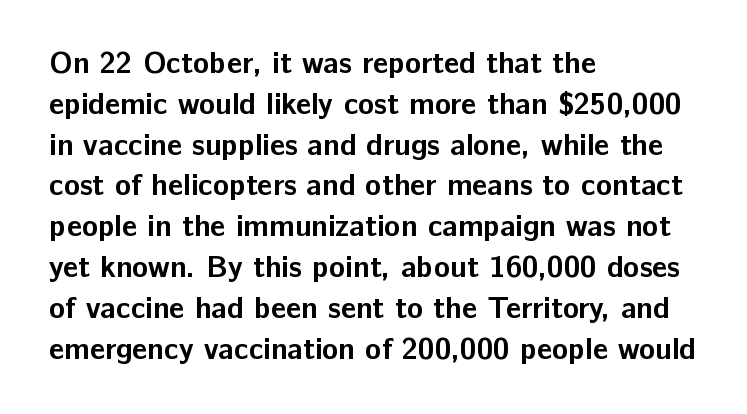
Default kerning and tracking; the words read as compact shapes. You could not count columns in this text — the font is proportionally spaced. The type sits square on the baseline with zero lean. Notice how descenders clear the ascenders below comfortably — that's standard leading.
